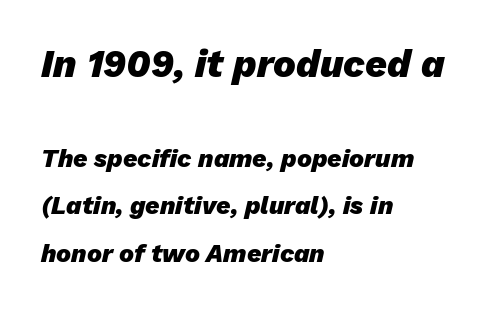
The passage shown is emphatically bold. This sample uses an oblique cut, with every glyph tilted off the vertical. The rendering shrinks the type as you move from the upper chunk to the lower. The space beneath each line is pristine and unruled. The letters sit at their default tracking, neither squeezed nor spread.
